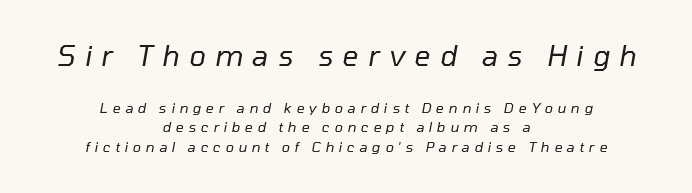
Q: Is the text bold? A: No.
Q: Is the text italic (slanted)? A: Yes, it leans right by about 10 degrees.
Q: Is the text underlined? A: No.
Q: How is the paragraph aligned? A: Centered.
Q: Is the spacing between letters normal or unusually wide? A: Unusually wide.
Q: Is the spacing between lines tight, normal or loose? A: Normal.
Q: Which block of text is set in a larger size, the first (top) or the second (bottom)? A: The first (top) one.
Q: Width (condensed, normal, or wide)? A: Normal.
Q: Stroke contrast? A: Low.
Q: x-height? A: Medium.
Q: Monospaced? A: No.
